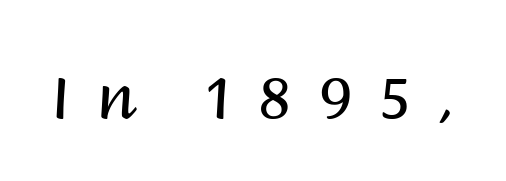
The image shows 61 px regular-weight sans-serif type; set unusually wide letter spacing (+0.43 em), not underlined; medium stroke contrast and a large x-height.
